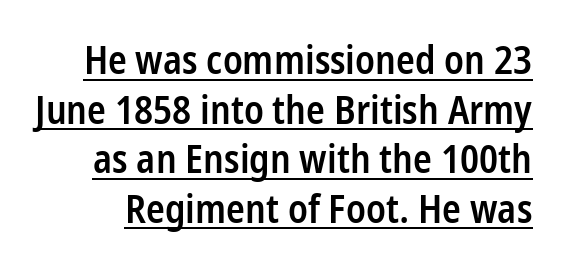
Q: Is the text bold? A: Semi-bold.
Q: Is the text italic (slanted)? A: No, it is upright.
Q: Is the typeface a serif or a sans-serif typeface? A: Sans-serif.
Q: Is the text underlined? A: Yes.
Q: Is the spacing between letters normal or unusually wide? A: Normal.
Q: Is the spacing between lines tight, normal or loose? A: Normal.
Q: Width (condensed, normal, or wide)? A: Condensed.
Q: Stroke contrast? A: Low.
Q: x-height? A: Medium.
Q: Monospaced? A: No.
